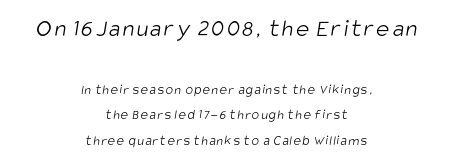
Q: Is the text bold? A: No.
Q: Is the text underlined? A: No.
Q: How is the paragraph aligned? A: Centered.
Q: Which block of text is set in a larger size, the first (top) or the second (bottom)? A: The first (top) one.
